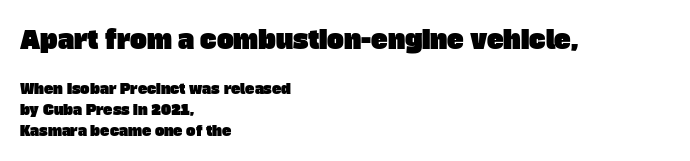
Q: Is the text underlined? A: No.
Q: How is the paragraph aligned? A: Left-aligned.
Q: Is the spacing between letters normal or unusually wide? A: Normal.
Q: Is the spacing between lines tight, normal or loose? A: Normal.
Q: Which block of text is set in a larger size, the first (top) or the second (bottom)? A: The first (top) one.
